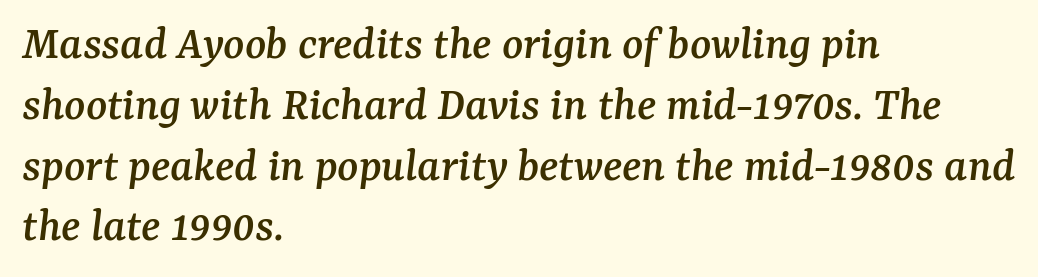
Q: Is the text italic (slanted)? A: Yes, it leans right by about 7 degrees.
Q: Is the typeface a serif or a sans-serif typeface? A: Serif.
Q: Is the text underlined? A: No.
Q: How is the paragraph aligned? A: Left-aligned.
Q: Is the spacing between letters normal or unusually wide? A: Normal.
Q: Width (condensed, normal, or wide)? A: Normal.
Q: Stroke contrast? A: Medium.
Q: x-height? A: Medium.
Q: Monospaced? A: No.
